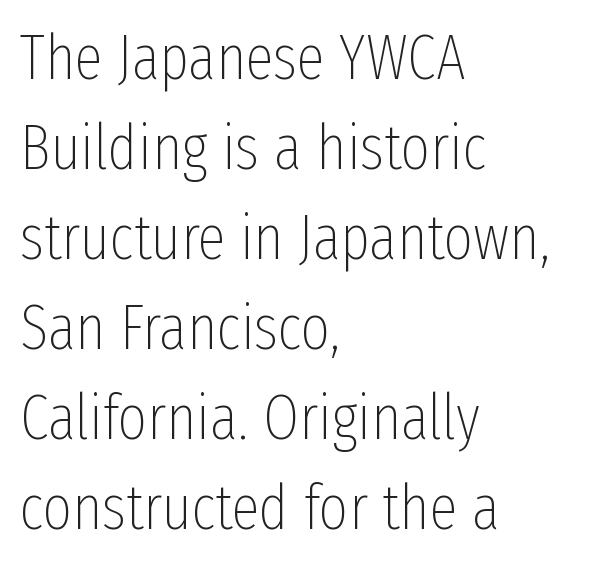
Q: Is the text bold? A: No.
Q: Is the text italic (slanted)? A: No, it is upright.
Q: Is the typeface a serif or a sans-serif typeface? A: Sans-serif.
Q: Is the text underlined? A: No.
Q: How is the paragraph aligned? A: Left-aligned.
Q: Is the spacing between letters normal or unusually wide? A: Normal.
Q: Is the spacing between lines tight, normal or loose? A: Normal.
Q: Width (condensed, normal, or wide)? A: Condensed.
Q: Stroke contrast? A: Low.
Q: x-height? A: Medium.
Q: Monospaced? A: No.
